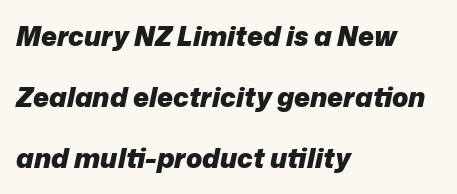
The image shows 27 px bold type, italic (leaning right); set left-aligned, loose line spacing (2.26x), normal letter spacing, not underlined.
